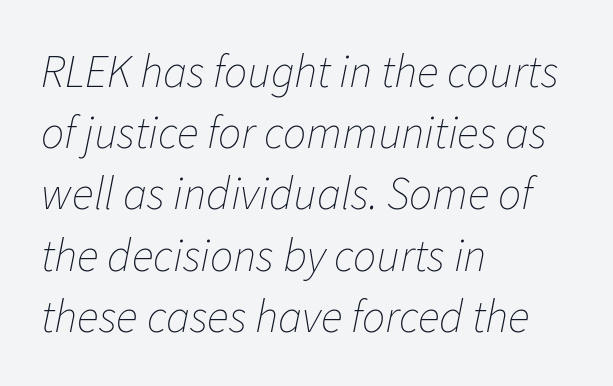
{"italic": "yes", "lean": "right", "slant_degrees": 11, "bold": "no", "weight": "thin", "width": "normal", "stroke_contrast": "low", "x_height": "medium", "monospaced": "no", "underline": "no", "align": "left", "line_spacing": "normal", "line_spacing_ratio": 1.33, "letter_spacing": "normal", "letter_spacing_em": 0.0, "glyph_px": 46}
